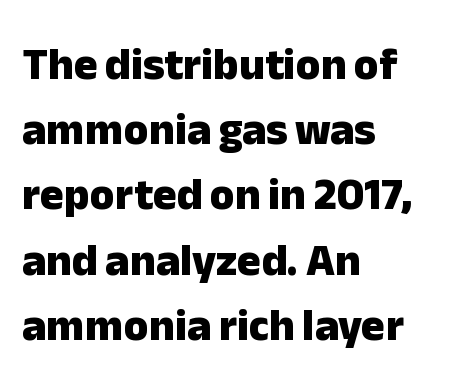
Typographically, this falls in the sans-serif category. You could not count columns in this text — the font is proportionally spaced. Whoever set this chose a conventional vertical rhythm. Visually the block forms a straight wall on the left and a jagged coastline on the right. The face used here is rendered with its standard letterfit.
